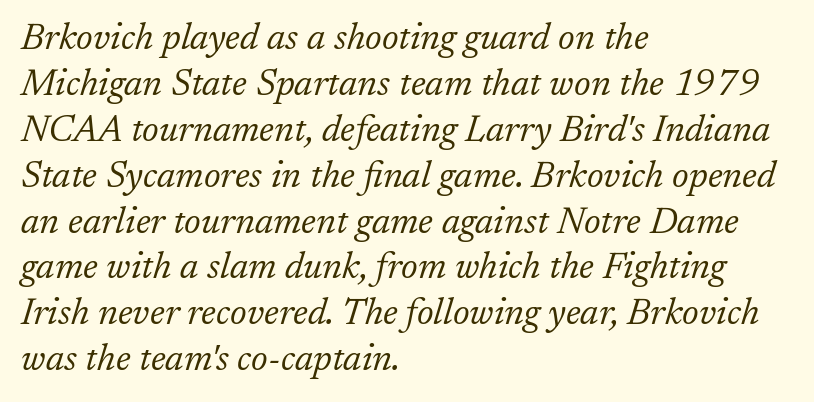
The image shows 37 px light serif type, italic (leaning right); set left-aligned, line spacing 1.24x, normal letter spacing, not underlined; low stroke contrast and a medium x-height.
